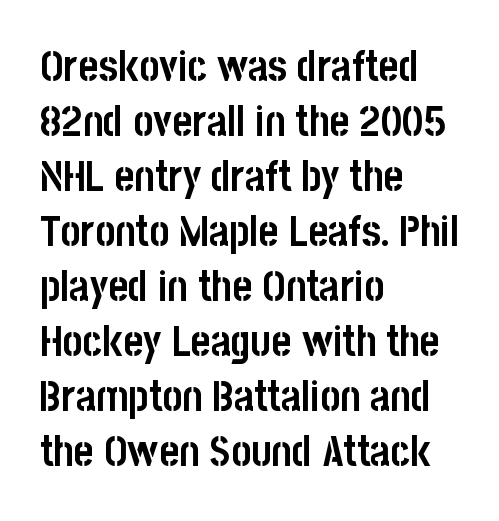
No word sits above an underline. Varying glyph widths throughout — classic text-font behaviour. Thick stems and heavy bowls — unmistakably bold. The typesetter chose a ragged-right arrangement here.
